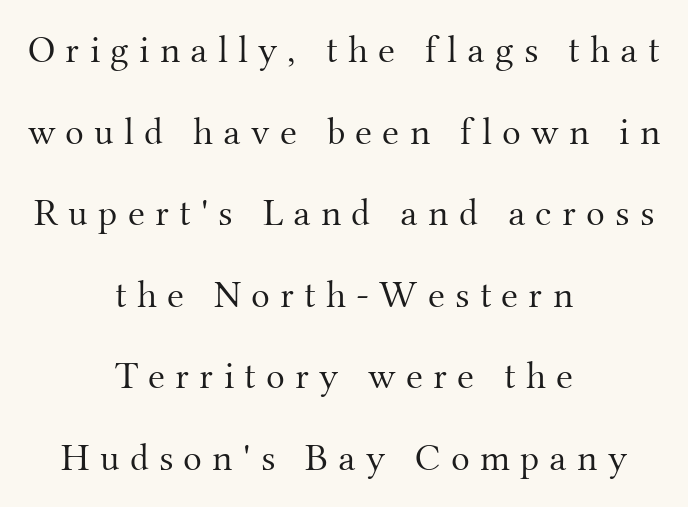
The face used here is proportionally spaced, like ordinary book or web type. Short and long lines alike share a common midpoint. Bold? No — there's no thickening of the strokes. Small tapered or slab feet sit at the stroke ends, so this counts as serif. Unmarked baselines from the first word to the last. The block of text is sparse from top to bottom, with ample space between rows.
